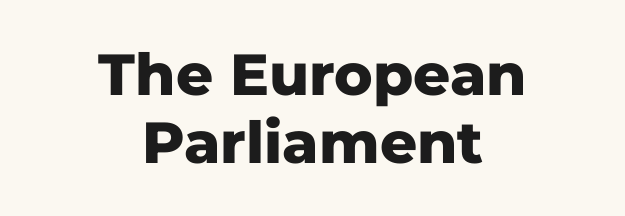
Q: Is the text bold? A: Yes.
Q: Is the text italic (slanted)? A: No, it is upright.
Q: Is the typeface a serif or a sans-serif typeface? A: Sans-serif.
Q: Is the text underlined? A: No.
Q: How is the paragraph aligned? A: Centered.
Q: Is the spacing between letters normal or unusually wide? A: Normal.
Q: Width (condensed, normal, or wide)? A: Normal.
Q: Stroke contrast? A: Low.
Q: x-height? A: Medium.
Q: Monospaced? A: No.
